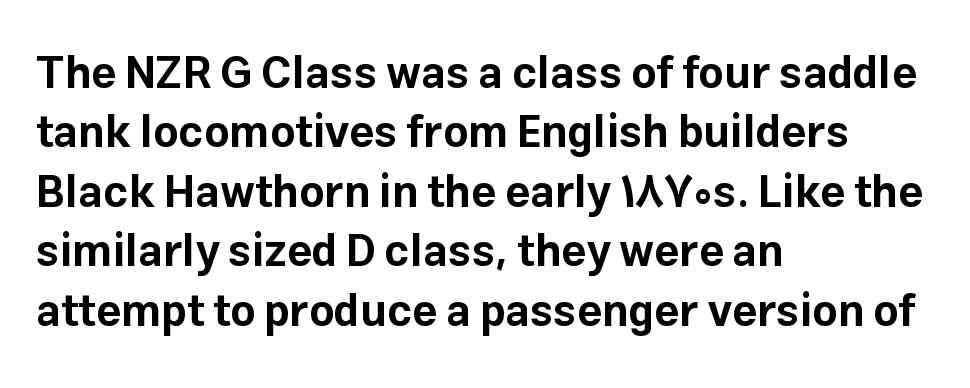
{"serif": "no", "italic": "no", "bold": "yes", "weight": "bold", "width": "normal", "stroke_contrast": "low", "x_height": "medium", "monospaced": "no", "underline": "no", "align": "left", "line_spacing": "normal", "line_spacing_ratio": 1.35, "letter_spacing": "normal", "letter_spacing_em": 0.0, "glyph_px": 44}
